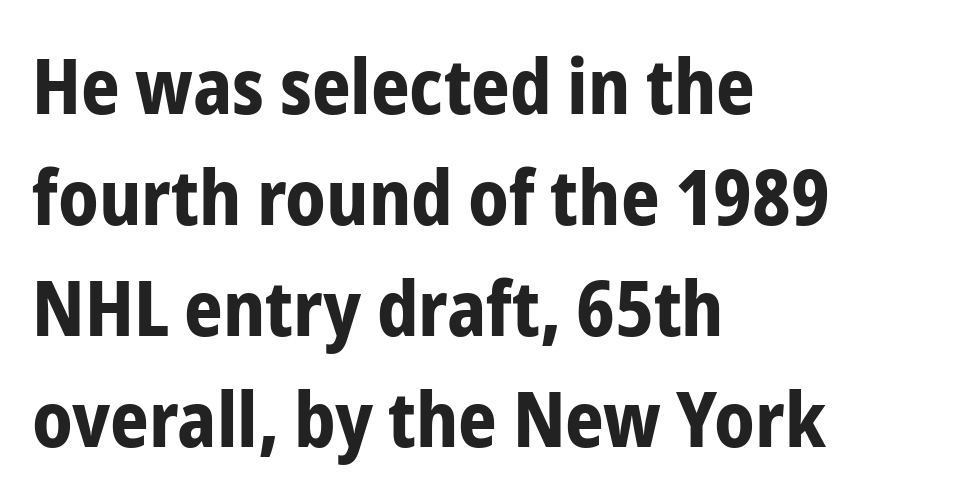
The image shows 76 px bold, condensed sans-serif type, upright; set left-aligned, normal line spacing (1.46x), normal letter spacing, not underlined; low stroke contrast and a medium x-height.
